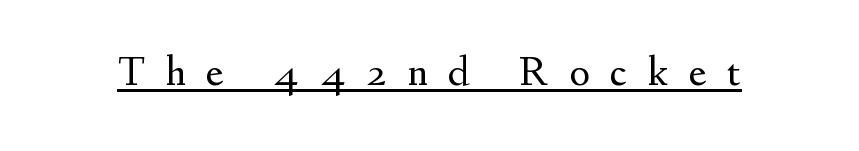
{"serif": "yes", "italic": "no", "bold": "no", "weight": "regular", "width": "normal", "stroke_contrast": "medium", "x_height": "small", "monospaced": "no", "underline": "yes", "letter_spacing": "wide", "letter_spacing_em": 0.48, "glyph_px": 43}
